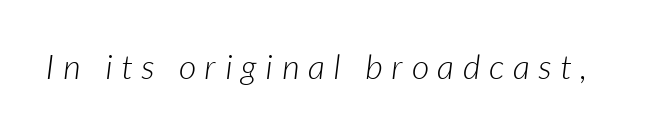
Q: Is the text bold? A: No.
Q: Is the text italic (slanted)? A: Yes, it leans right by about 7 degrees.
Q: Is the text underlined? A: No.
Q: Is the spacing between letters normal or unusually wide? A: Unusually wide.
Q: Width (condensed, normal, or wide)? A: Normal.
Q: Stroke contrast? A: Low.
Q: x-height? A: Medium.
Q: Monospaced? A: No.
